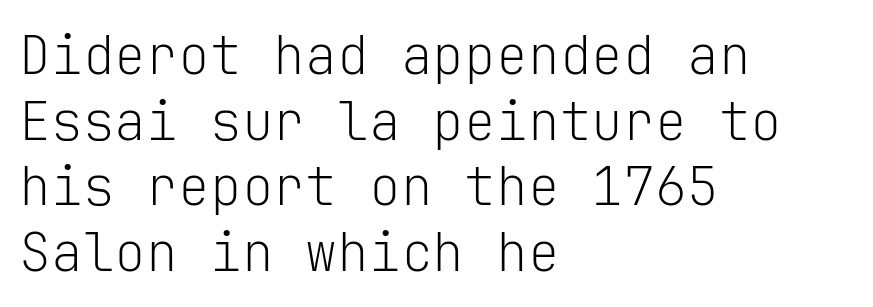
{"serif": "no", "italic": "no", "bold": "no", "weight": "light", "width": "normal", "stroke_contrast": "low", "x_height": "medium", "monospaced": "yes", "underline": "no", "align": "left", "line_spacing_ratio": 1.24, "letter_spacing": "normal", "letter_spacing_em": 0.0, "glyph_px": 53}
